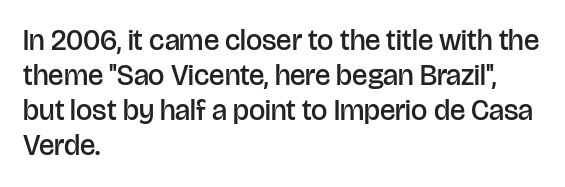
{"serif": "no", "italic": "no", "bold": "semi", "weight": "semibold", "width": "normal", "stroke_contrast": "low", "x_height": "large", "monospaced": "no", "underline": "no", "align": "left", "line_spacing_ratio": 1.21, "letter_spacing": "normal", "letter_spacing_em": 0.0, "glyph_px": 29}
